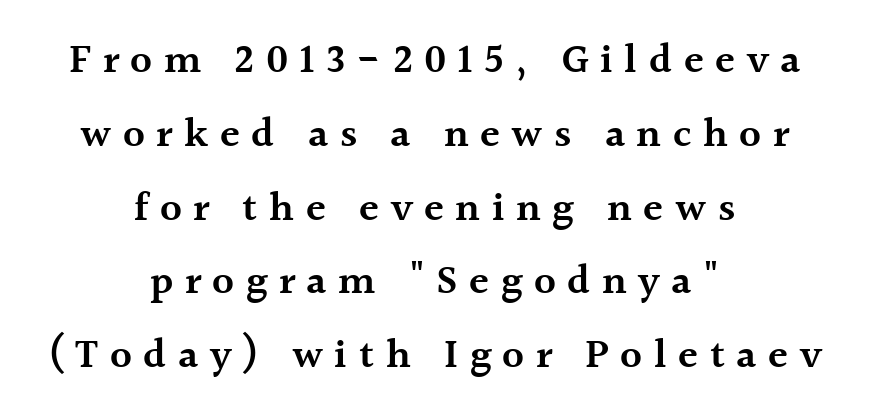
Note the varied advance widths — an 'i' is clearly narrower than an 'm'. The text block is weighted toward neither margin, spreading evenly from the middle. The specimen omits any rule beneath the text block's lines. The font is running at a semibold setting, under full bold. Look at the tracking — it's clearly loosened, letters drifting apart. Style check: upright.
